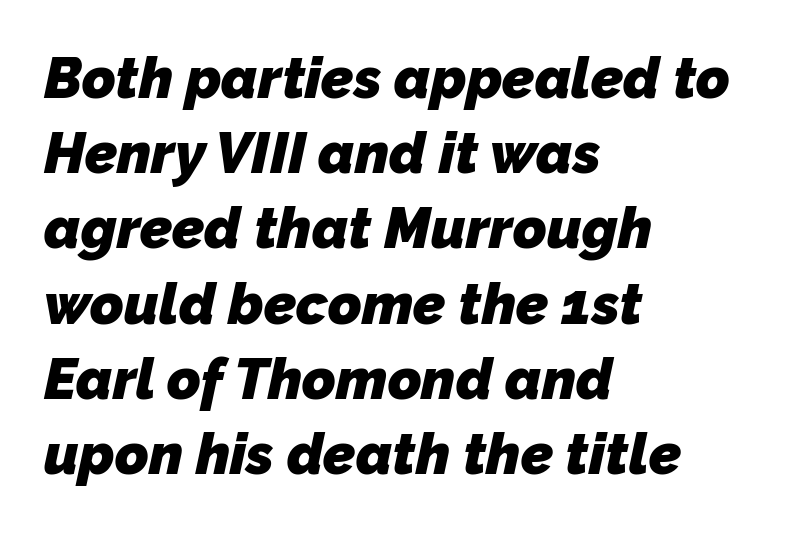
The image shows 57 px heavy sans-serif type; set left-aligned, normal line spacing (1.32x), normal letter spacing, not underlined; low stroke contrast and a medium x-height.
